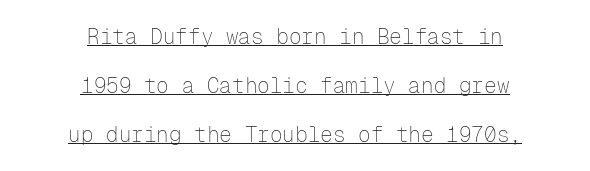
{"italic": "no", "bold": "no", "underline": "yes", "align": "center", "line_spacing": "loose", "line_spacing_ratio": 2.33, "letter_spacing": "normal", "letter_spacing_em": 0.0, "glyph_px": 21}
